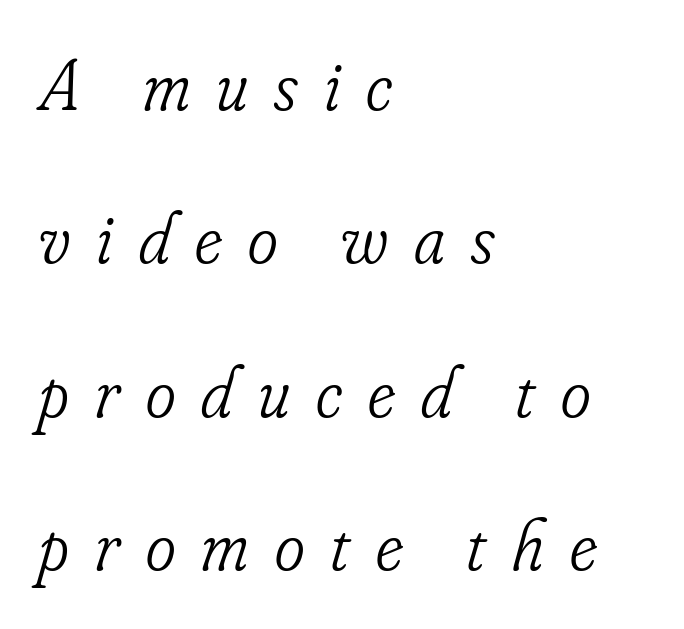
Each line starts at the same left margin while the right side varies. Is this a sans? No — the strokes have serifs. The glyphs are unaccompanied by any horizontal stroke below them. Stroke thickness stays within the range of a standard reading face or lighter. Slant detected: the letters are inclined.
